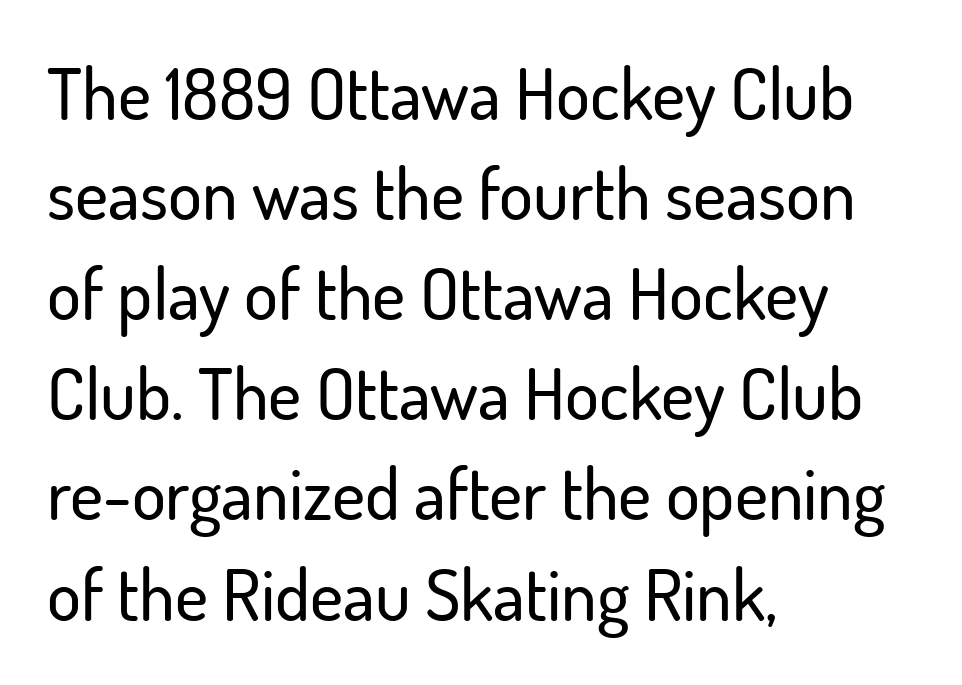
A sans-serif font was chosen for this passage. Italic: no, the glyphs are upright roman. The rendering keeps characters at their native spacing. Words float on clear page, feet unadorned.
